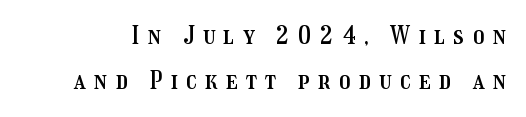
{"italic": "no", "underline": "no", "line_spacing_ratio": 1.81, "letter_spacing": "wide", "letter_spacing_em": 0.34, "glyph_px": 25}
